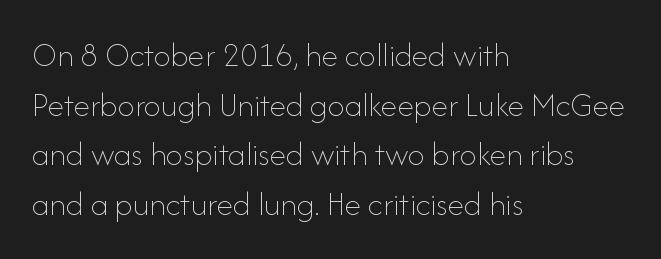
{"italic": "no", "bold": "no", "weight": "thin", "width": "normal", "stroke_contrast": "low", "x_height": "small", "monospaced": "no", "underline": "no", "align": "left", "line_spacing": "normal", "line_spacing_ratio": 1.46, "letter_spacing": "normal", "letter_spacing_em": 0.0, "glyph_px": 34}
